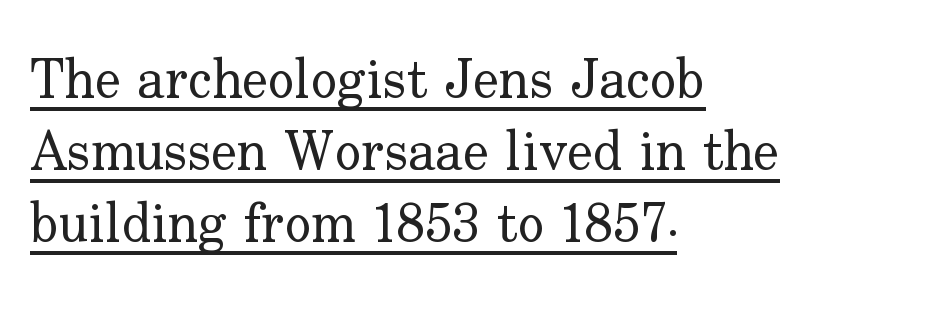
These lines are rendered in a variable-pitch font. The setting favours the left margin, as ordinary paragraphs usually do. This rendering leaves character spacing at its baseline value. Small tapered or slab feet sit at the stroke ends, so this counts as serif.
